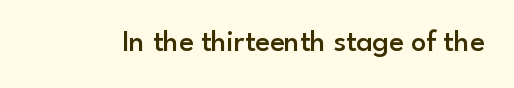
{"serif": "no", "italic": "no", "bold": "semi", "weight": "semibold", "width": "normal", "stroke_contrast": "low", "x_height": "small", "monospaced": "no", "underline": "no", "letter_spacing": "normal", "letter_spacing_em": 0.0, "glyph_px": 30}
